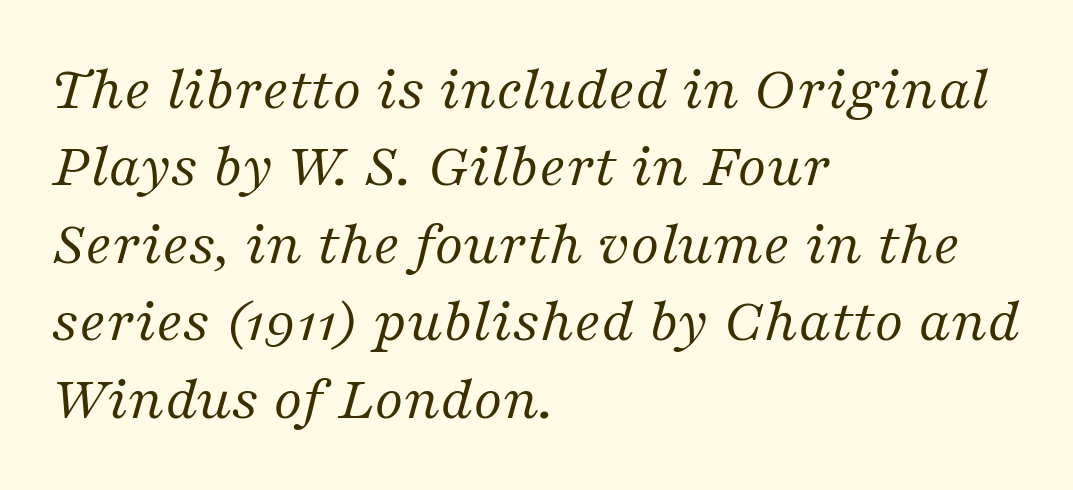
The passage shown leans; its letterforms are oblique. Each stroke keeps to a modest, everyday thickness or less. Check where the strokes stop: tiny serifs finish them off. Honestly, there is no underline to notice here at all. A student would call this left alignment; a typographer would say flush left, rag right. Think of a printed novel: that variable character pitch is what you see here.
